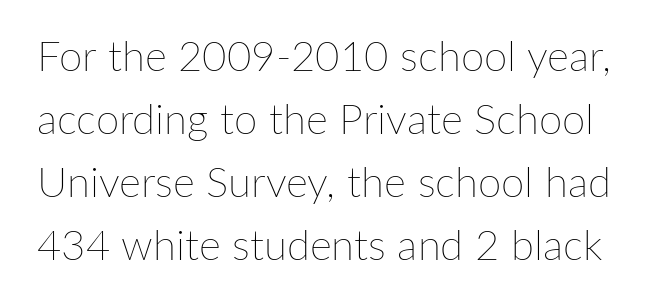
What's the leading like? Ordinary, nothing unusual. Nobody touched the tracking dial on this one. The rendering uses natural spacing where letterforms have individual widths. Any mark beneath the type? The region is blank. Is the type heavy? It reads as light-to-regular instead.
